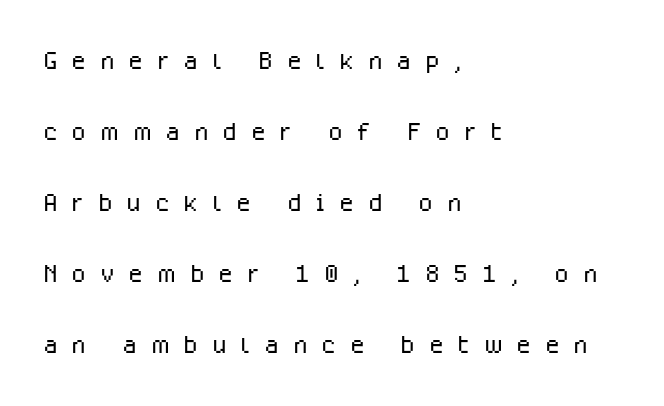
The image shows 34 px light sans-serif type, upright; set left-aligned, loose line spacing (2.09x), unusually wide letter spacing (+0.4 em), not underlined; low stroke contrast and a medium x-height.
